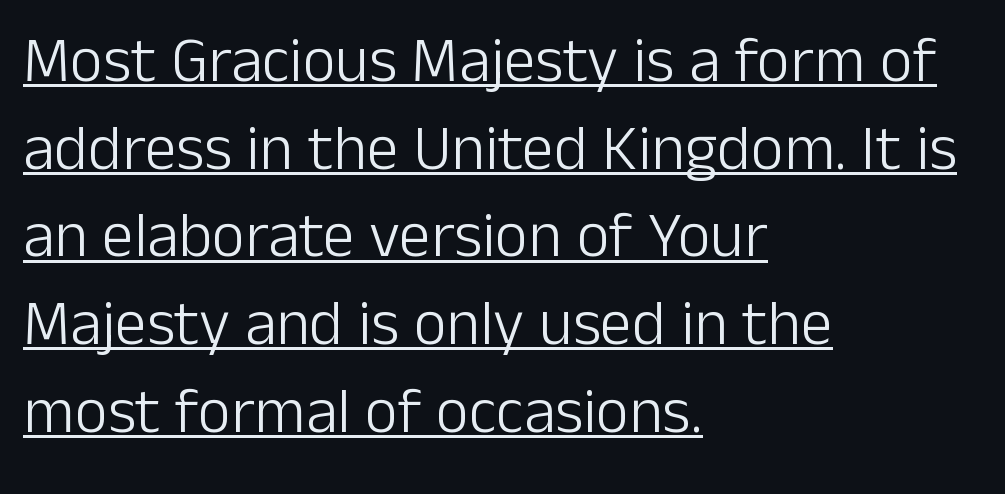
The image shows 64 px light sans-serif type, upright; set left-aligned, normal line spacing (1.37x), normal letter spacing, underlined; low stroke contrast and a medium x-height.
